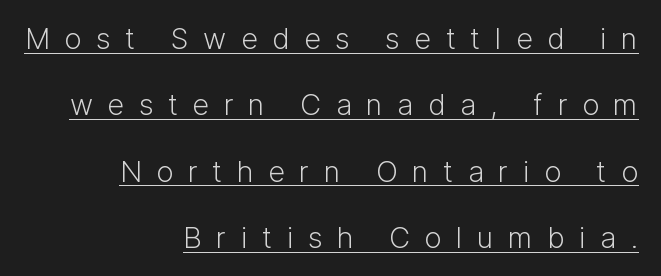
{"serif": "no", "italic": "no", "bold": "no", "weight": "light", "width": "normal", "stroke_contrast": "low", "x_height": "medium", "monospaced": "no", "underline": "yes", "align": "right", "line_spacing": "loose", "line_spacing_ratio": 2.29, "letter_spacing": "wide", "letter_spacing_em": 0.5, "glyph_px": 29}
